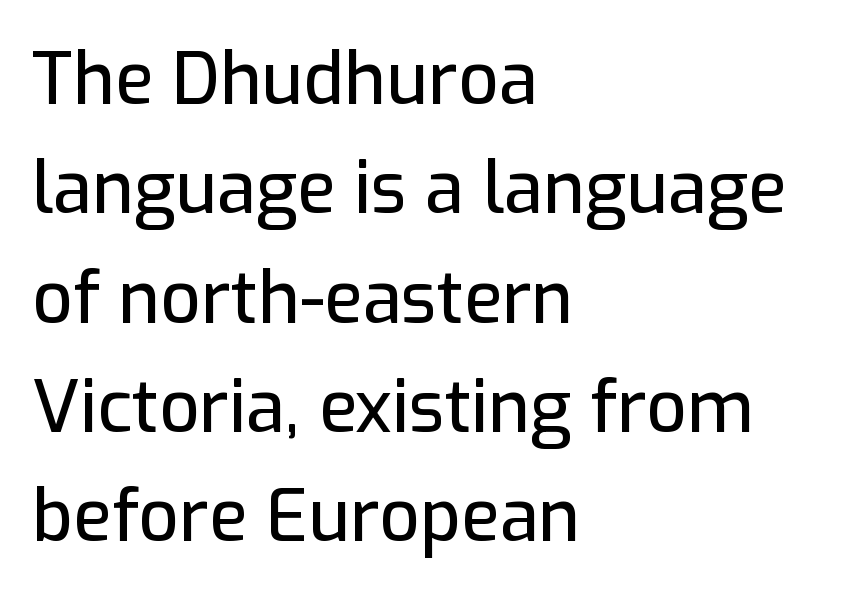
The image shows 71 px sans-serif type, upright; set left-aligned, normal line spacing (1.54x), normal letter spacing, not underlined; low stroke contrast and a medium x-height.
